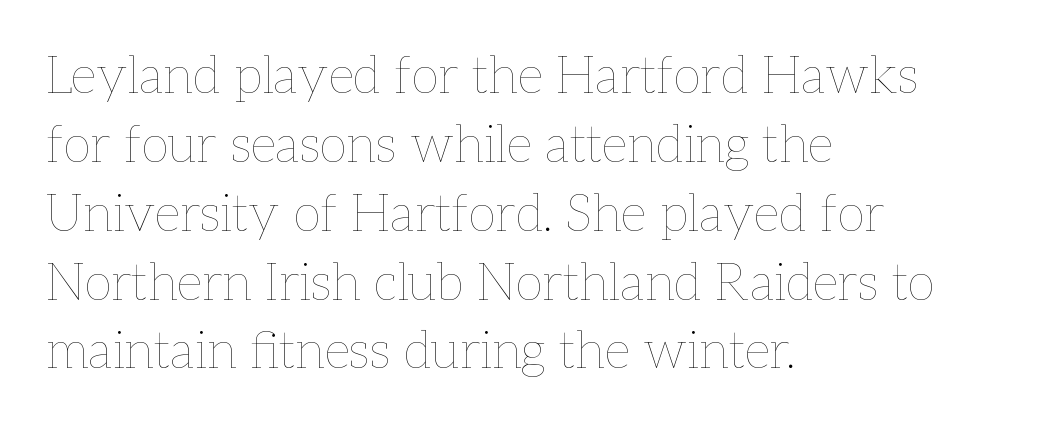
Is this a fixed-width face? No — the glyphs have proportional, varying widths. Vertical stems look standard width or narrower in stroke. Rendered with straight, roman letterforms. Each row of text sits above clean, open space. Does the leading feel generous? No, just average. This rendering uses left alignment, leaving the right contour irregular.
